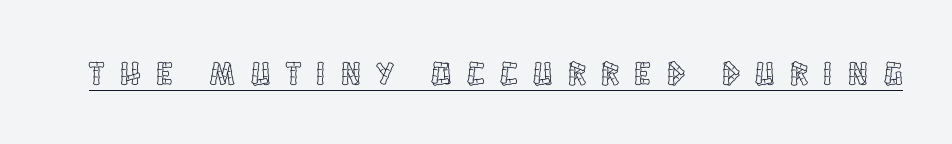
{"italic": "no", "width": "condensed", "x_height": "large", "monospaced": "no", "underline": "yes", "letter_spacing": "wide", "letter_spacing_em": 0.48, "glyph_px": 33}
